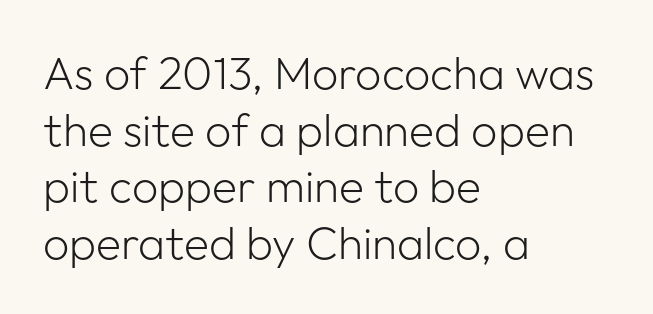
The image shows 46 px light sans-serif type, upright; set left-aligned, line spacing 1.23x, normal letter spacing, not underlined; low stroke contrast and a medium x-height.
